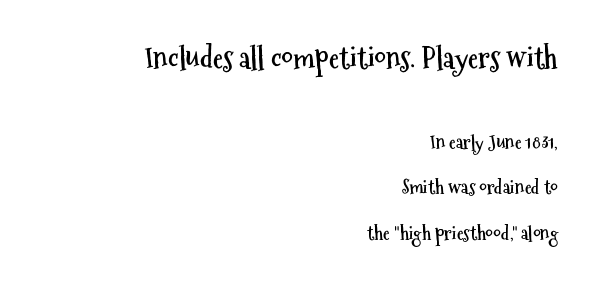
The image shows 29 px semibold, condensed sans-serif type, upright; set right-aligned, loose line spacing (2.38x), normal letter spacing, not underlined; the first (top) block is 1.53x larger; medium stroke contrast and a medium x-height.
